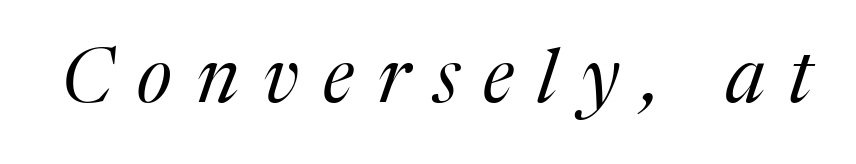
The letters look calm and open, with moderate or lighter stems. These lines have a slow, spaced-out rhythm from letter to letter. Think of a printed novel: that variable character pitch is what you see here. You can tell it's italic because the verticals aren't actually vertical.
